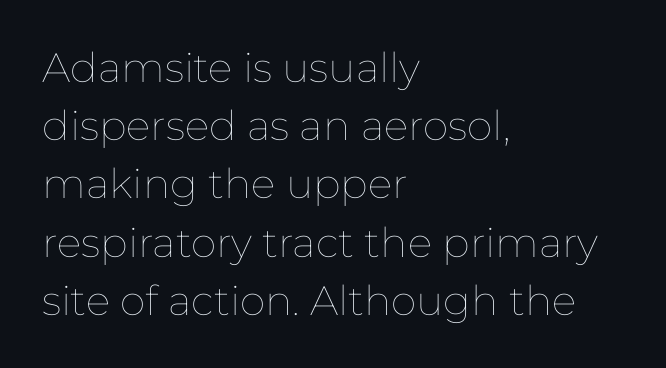
When letters stand straight like this, we call the style roman or upright. Note the varied advance widths — an 'i' is clearly narrower than an 'm'. If you drew a ruler down the left edge, every line would touch it. The string is rendered with underlining switched off. Notice how descenders clear the ascenders below comfortably — that's standard leading. The type is set solid horizontally, with unmodified tracking.
